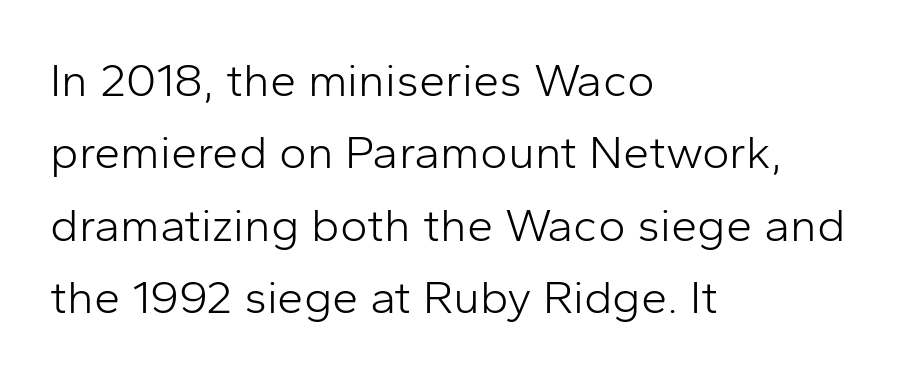
{"serif": "no", "italic": "no", "bold": "no", "weight": "light", "width": "normal", "stroke_contrast": "low", "x_height": "medium", "monospaced": "no", "underline": "no", "align": "left", "line_spacing": "normal", "line_spacing_ratio": 1.54, "letter_spacing": "normal", "letter_spacing_em": 0.0, "glyph_px": 47}
